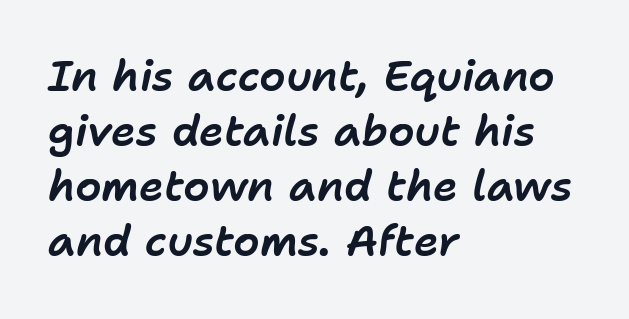
The image shows 42 px text type, italic (leaning right); set left-aligned, normal line spacing (1.31x), normal letter spacing, not underlined; low stroke contrast and a medium x-height.
